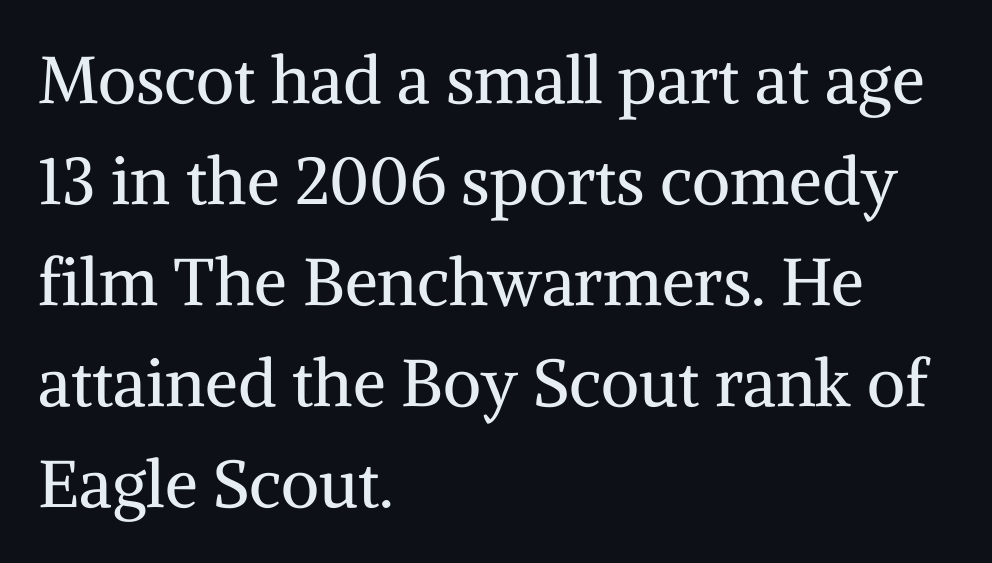
Q: Is the text bold? A: No.
Q: Is the text italic (slanted)? A: No, it is upright.
Q: Is the typeface a serif or a sans-serif typeface? A: Serif.
Q: Is the text underlined? A: No.
Q: How is the paragraph aligned? A: Left-aligned.
Q: Is the spacing between letters normal or unusually wide? A: Normal.
Q: Is the spacing between lines tight, normal or loose? A: Normal.
Q: Width (condensed, normal, or wide)? A: Normal.
Q: Stroke contrast? A: Medium.
Q: x-height? A: Medium.
Q: Monospaced? A: No.
